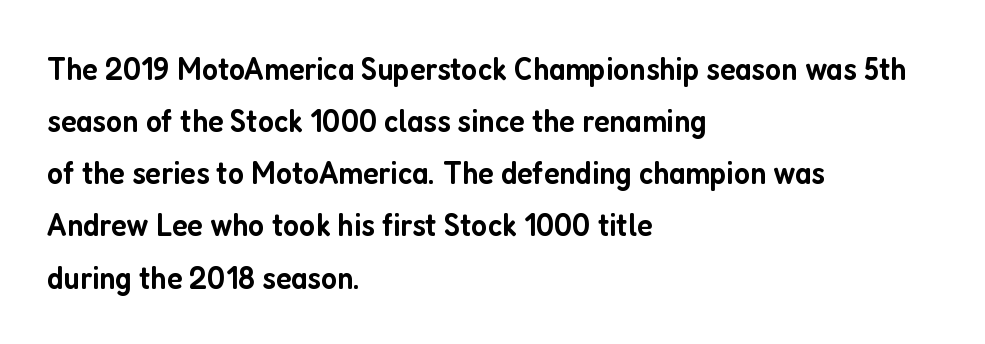
Horizontal bands of white between lines are of average thickness. Tracking value appears to be zero — textbook default spacing. The characters display no serif detailing; their extremities are plain. These lines are rendered in a variable-pitch font.
